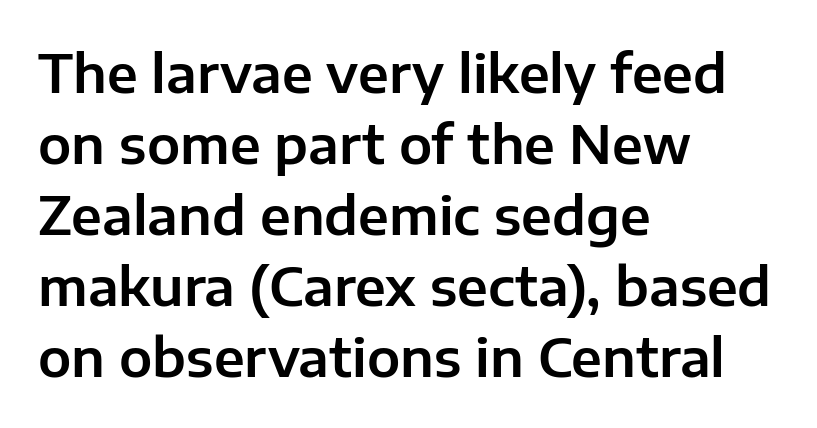
The image shows 53 px sans-serif type, upright; set left-aligned, normal line spacing (1.34x), normal letter spacing, not underlined; low stroke contrast and a medium x-height.
